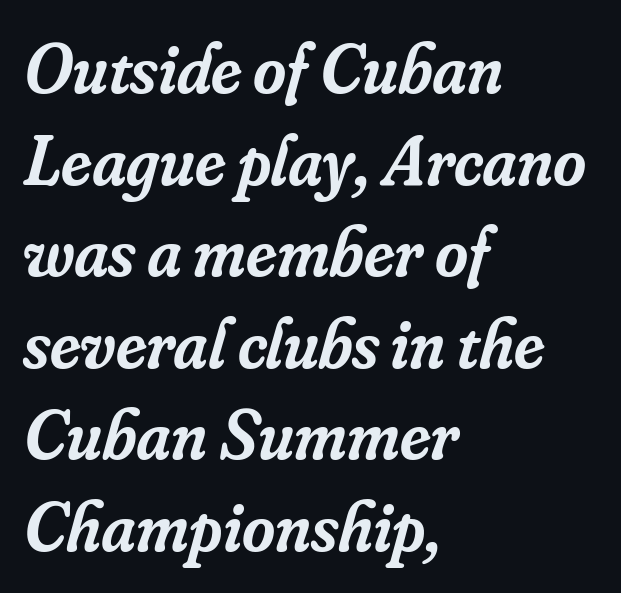
The image shows 71 px semibold serif type, italic (leaning right); set left-aligned, normal line spacing (1.29x), normal letter spacing, not underlined; low stroke contrast and a small x-height.
